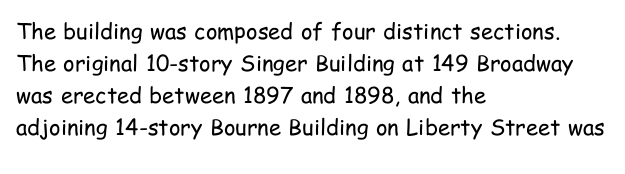
This sample uses an upright cut, with every glyph sitting square on the baseline. Check the space under the baseline: it is left empty. These lines are set flush left with a ragged right edge. Weight: not bold — regular or lighter.
